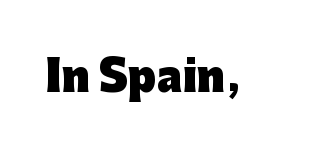
{"serif": "no", "italic": "no", "bold": "yes", "weight": "heavy", "width": "normal", "stroke_contrast": "low", "x_height": "medium", "monospaced": "no", "underline": "no", "letter_spacing": "normal", "letter_spacing_em": 0.0, "glyph_px": 41}
